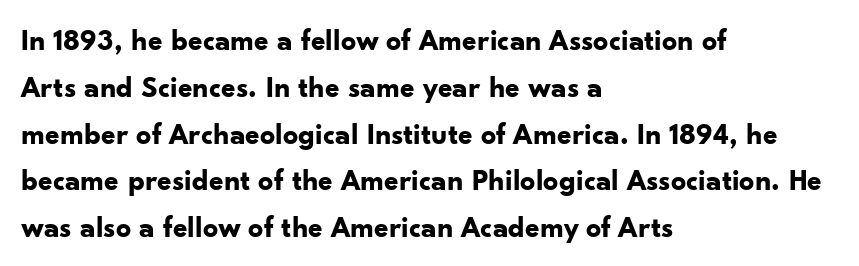
{"serif": "no", "italic": "no", "bold": "yes", "weight": "bold", "width": "normal", "stroke_contrast": "low", "x_height": "small", "monospaced": "no", "underline": "no", "align": "left", "line_spacing": "normal", "line_spacing_ratio": 1.56, "letter_spacing": "normal", "letter_spacing_em": 0.0, "glyph_px": 30}
